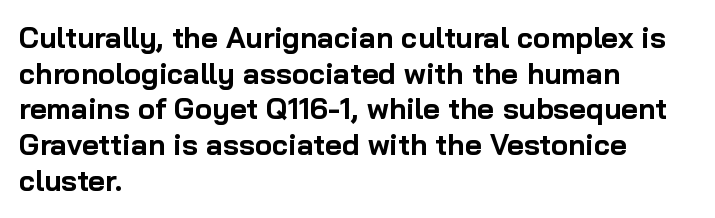
{"serif": "no", "italic": "no", "bold": "yes", "weight": "bold", "width": "normal", "stroke_contrast": "low", "x_height": "medium", "monospaced": "no", "underline": "no", "align": "left", "line_spacing_ratio": 1.23, "letter_spacing": "normal", "letter_spacing_em": 0.0, "glyph_px": 29}
